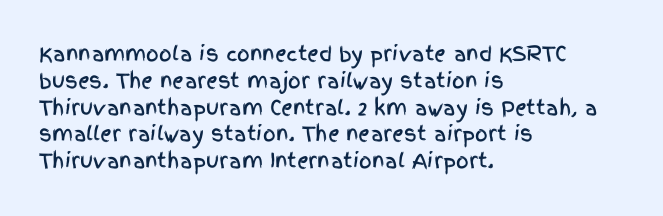
Q: Is the text italic (slanted)? A: No, it is upright.
Q: Is the text underlined? A: No.
Q: How is the paragraph aligned? A: Left-aligned.
Q: Is the spacing between letters normal or unusually wide? A: Normal.
Q: Is the spacing between lines tight, normal or loose? A: Normal.
